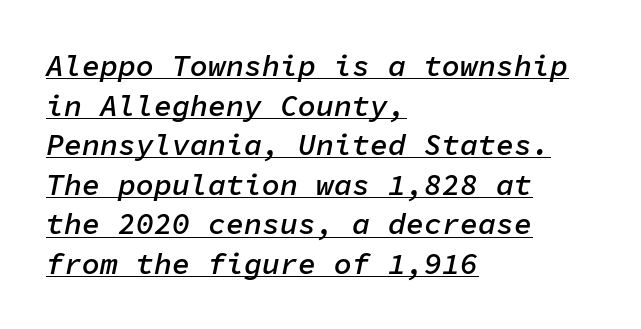
The image shows 30 px semibold type, italic (leaning right), monospaced; set left-aligned, normal line spacing (1.32x), normal letter spacing, underlined; low stroke contrast and a medium x-height.
